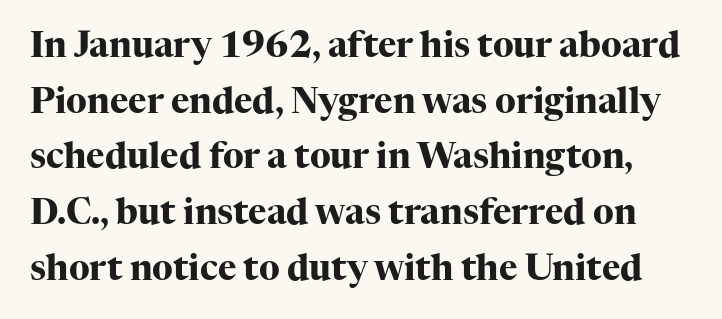
Q: Is the text bold? A: Yes.
Q: Is the text italic (slanted)? A: No, it is upright.
Q: Is the typeface a serif or a sans-serif typeface? A: Serif.
Q: Is the text underlined? A: No.
Q: Is the spacing between letters normal or unusually wide? A: Normal.
Q: Is the spacing between lines tight, normal or loose? A: Normal.
Q: Width (condensed, normal, or wide)? A: Normal.
Q: Stroke contrast? A: High.
Q: x-height? A: Medium.
Q: Monospaced? A: No.
